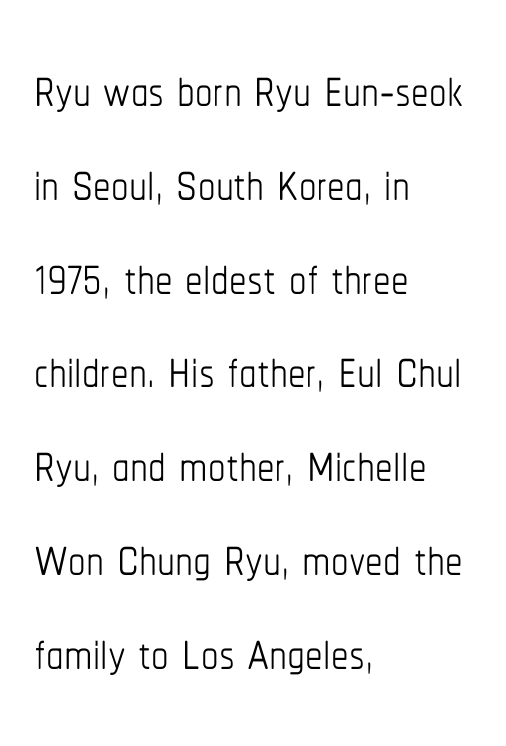
Q: Is the text bold? A: No.
Q: Is the text italic (slanted)? A: No, it is upright.
Q: Is the text underlined? A: No.
Q: How is the paragraph aligned? A: Left-aligned.
Q: Is the spacing between letters normal or unusually wide? A: Normal.
Q: Is the spacing between lines tight, normal or loose? A: Normal.
Q: Width (condensed, normal, or wide)? A: Condensed.
Q: Stroke contrast? A: Low.
Q: x-height? A: Medium.
Q: Monospaced? A: No.
